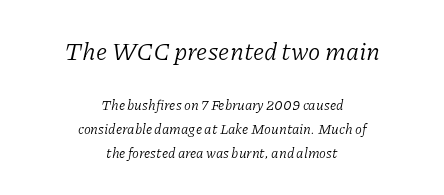
Each line is balanced around a shared central axis. Whoever set this chose a conventional vertical rhythm. Larger block? The one above; the one below is distinctly smaller. Honestly, there is no underline to notice here at all. Between one letter and the next there's only the usual sliver of space. These glyphs show unthickened strokes, regular width or finer.
